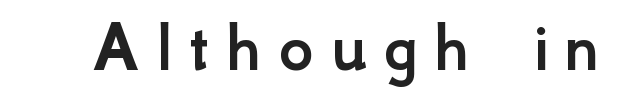
{"serif": "no", "italic": "no", "width": "normal", "stroke_contrast": "low", "x_height": "small", "monospaced": "no", "underline": "no", "letter_spacing": "wide", "letter_spacing_em": 0.22, "glyph_px": 75}
